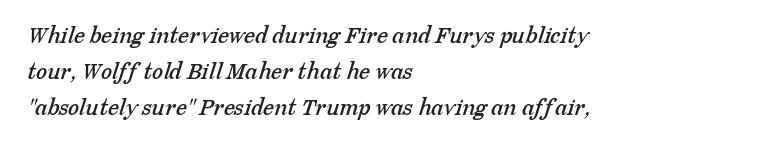
{"underline": "no", "align": "left", "line_spacing": "normal", "line_spacing_ratio": 1.45, "letter_spacing": "normal", "letter_spacing_em": 0.0, "glyph_px": 25}
